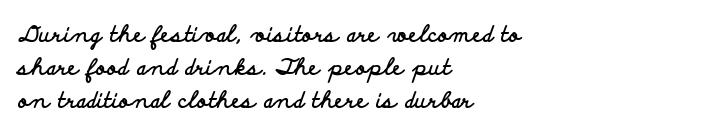
Nobody touched the tracking dial on this one. Alignment: flush left. Weight: bold.
